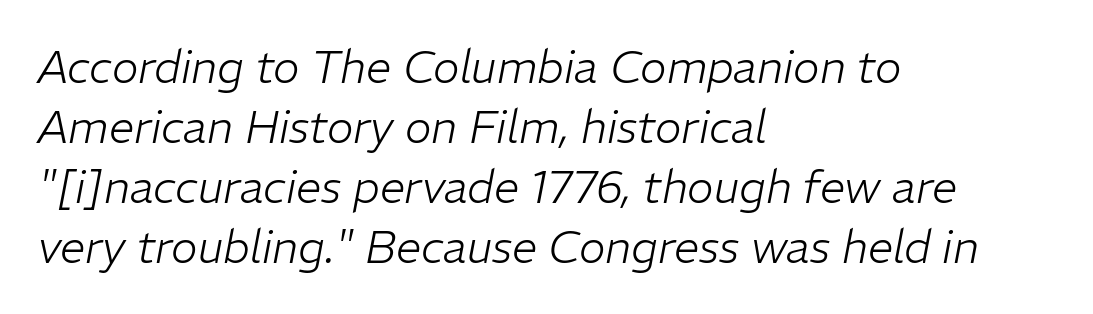
Q: Is the text bold? A: No.
Q: Is the text italic (slanted)? A: Yes, it leans right by about 11 degrees.
Q: Is the text underlined? A: No.
Q: How is the paragraph aligned? A: Left-aligned.
Q: Is the spacing between letters normal or unusually wide? A: Normal.
Q: Is the spacing between lines tight, normal or loose? A: Normal.
Q: Width (condensed, normal, or wide)? A: Normal.
Q: Stroke contrast? A: Low.
Q: x-height? A: Medium.
Q: Monospaced? A: No.
